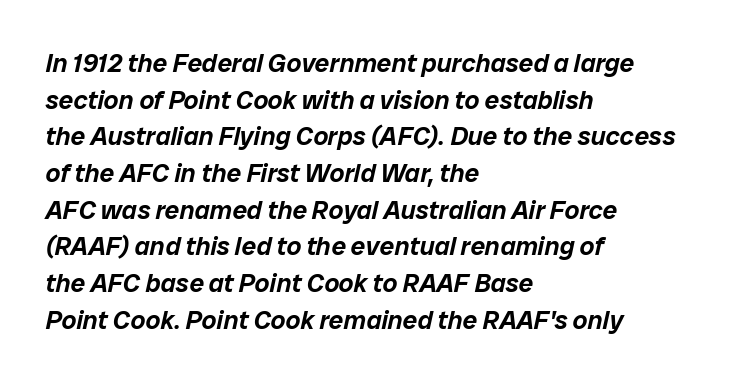
The image shows 26 px text type, italic (leaning right); set left-aligned, normal line spacing (1.41x), normal letter spacing, not underlined.
